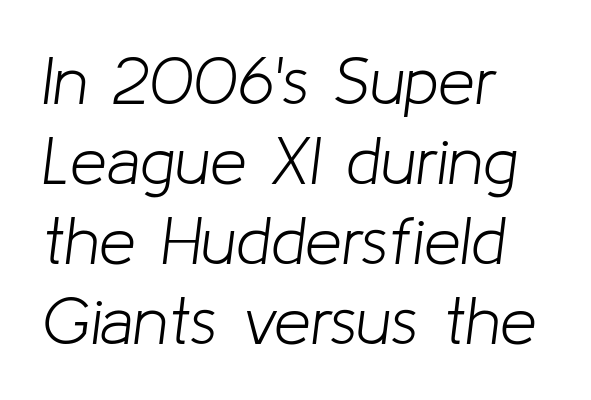
Honestly, the letter spacing is just normal — you wouldn't notice it. You could not count columns in this text — the font is proportionally spaced. On a weight scale, this lands at 450 or below. If you drew a line through each stem, it would be angled. The lines are quadded left.
